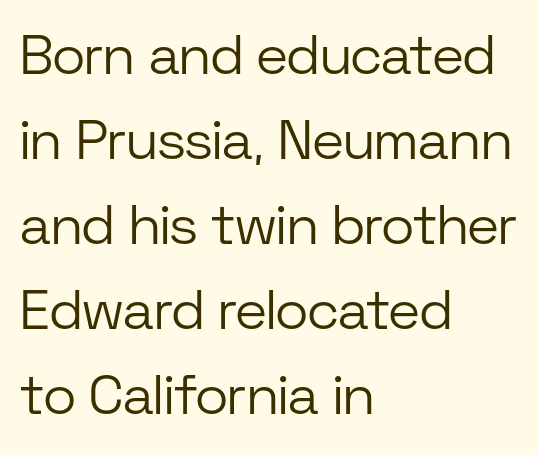
Q: Is the text bold? A: No.
Q: Is the text italic (slanted)? A: No, it is upright.
Q: Is the typeface a serif or a sans-serif typeface? A: Sans-serif.
Q: Is the text underlined? A: No.
Q: How is the paragraph aligned? A: Left-aligned.
Q: Is the spacing between letters normal or unusually wide? A: Normal.
Q: Is the spacing between lines tight, normal or loose? A: Normal.
Q: Width (condensed, normal, or wide)? A: Normal.
Q: Stroke contrast? A: Low.
Q: x-height? A: Medium.
Q: Monospaced? A: No.
